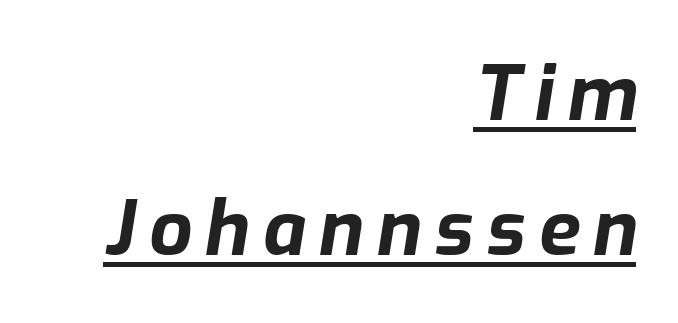
{"italic": "yes", "lean": "right", "slant_degrees": 9, "bold": "yes", "weight": "bold", "width": "normal", "stroke_contrast": "low", "x_height": "medium", "monospaced": "no", "underline": "yes", "align": "right", "line_spacing_ratio": 1.77, "glyph_px": 76}
